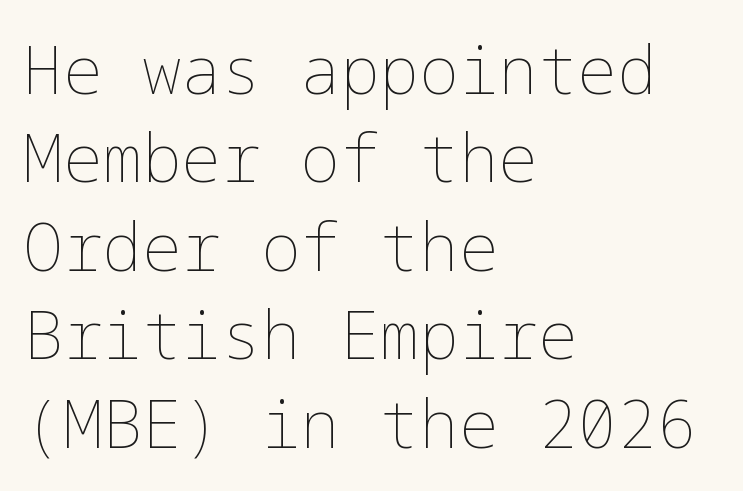
The image shows 66 px thin type, upright; set left-aligned, normal line spacing (1.34x), normal letter spacing, not underlined; low stroke contrast and a medium x-height.
